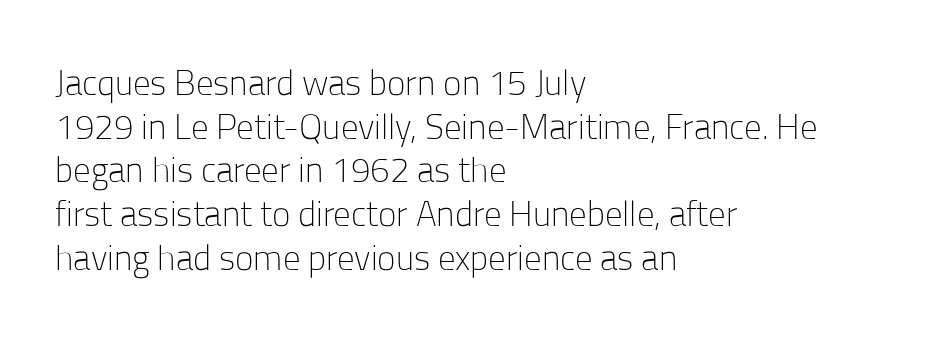
{"serif": "no", "italic": "no", "bold": "no", "weight": "light", "width": "normal", "stroke_contrast": "low", "x_height": "medium", "monospaced": "no", "underline": "no", "align": "left", "line_spacing": "normal", "line_spacing_ratio": 1.25, "letter_spacing": "normal", "letter_spacing_em": 0.0, "glyph_px": 35}
